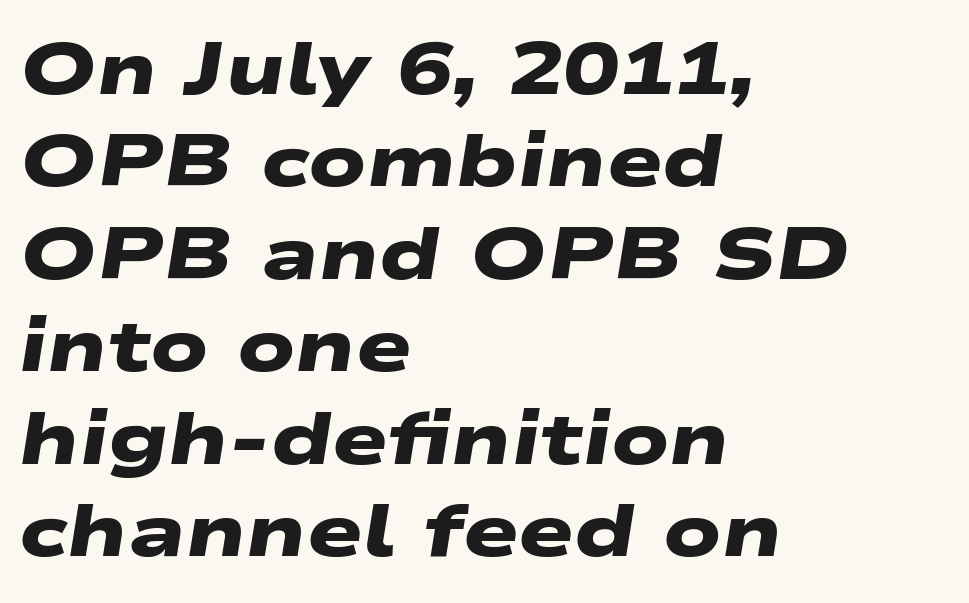
Q: Is the text bold? A: Yes.
Q: Is the typeface a serif or a sans-serif typeface? A: Sans-serif.
Q: Is the text underlined? A: No.
Q: How is the paragraph aligned? A: Left-aligned.
Q: Is the spacing between letters normal or unusually wide? A: Normal.
Q: Is the spacing between lines tight, normal or loose? A: Normal.
Q: Width (condensed, normal, or wide)? A: Wide.
Q: Stroke contrast? A: Low.
Q: x-height? A: Medium.
Q: Monospaced? A: No.
